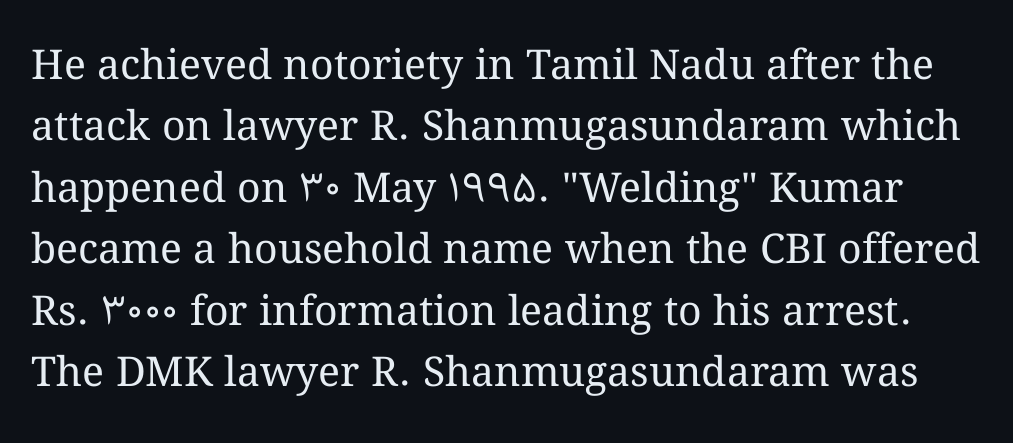
The image shows 41 px regular-weight type, upright; set normal line spacing (1.5x), normal letter spacing, not underlined; medium stroke contrast and a medium x-height.
